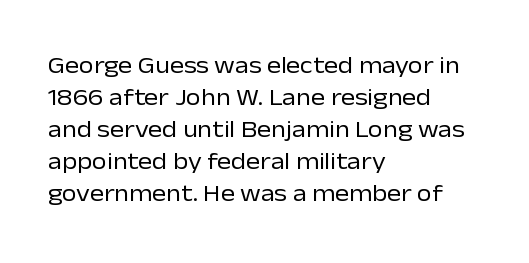
Q: Is the text bold? A: No.
Q: Is the text italic (slanted)? A: No, it is upright.
Q: Is the text underlined? A: No.
Q: How is the paragraph aligned? A: Left-aligned.
Q: Is the spacing between letters normal or unusually wide? A: Normal.
Q: Is the spacing between lines tight, normal or loose? A: Normal.
